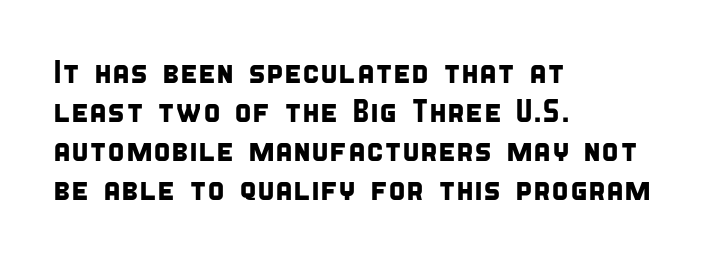
Has an underline been added? It has not. Tracking here is standard; glyphs follow each other at the usual distance. These lines are rendered in a variable-pitch font. Alignment: flush left. You can tell from the bare stems that sans-serif type was used.
